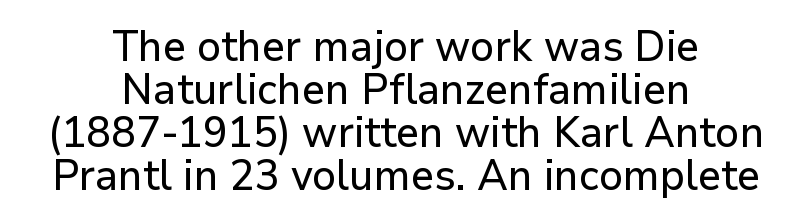
The image shows 43 px sans-serif type, upright; set centered, tight line spacing (1.0x), normal letter spacing, not underlined; low stroke contrast and a medium x-height.
